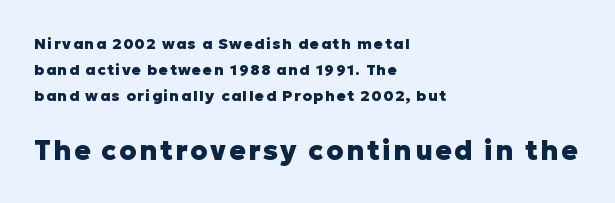
Q: Is the text bold? A: Yes.
Q: Is the text italic (slanted)? A: No, it is upright.
Q: Is the text underlined? A: No.
Q: How is the paragraph aligned? A: Left-aligned.
Q: Which block of text is set in a larger size, the first (top) or the second (bottom)? A: The second (bottom) one.
